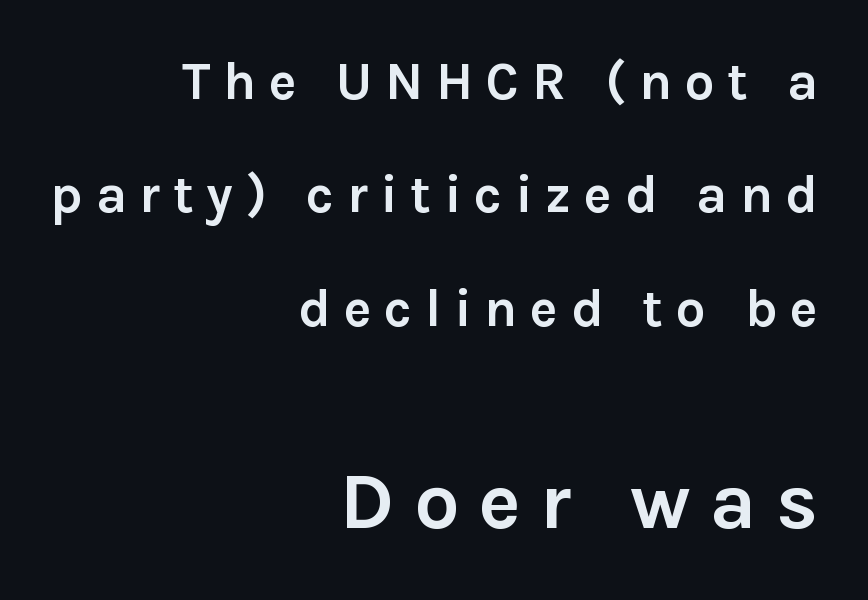
{"serif": "no", "italic": "no", "bold": "yes", "weight": "semibold", "width": "normal", "stroke_contrast": "low", "x_height": "medium", "monospaced": "no", "underline": "no", "align": "right", "line_spacing": "loose", "line_spacing_ratio": 2.14, "letter_spacing": "wide", "letter_spacing_em": 0.24, "larger_block": "second", "size_ratio": 1.51, "glyph_px": 80}
